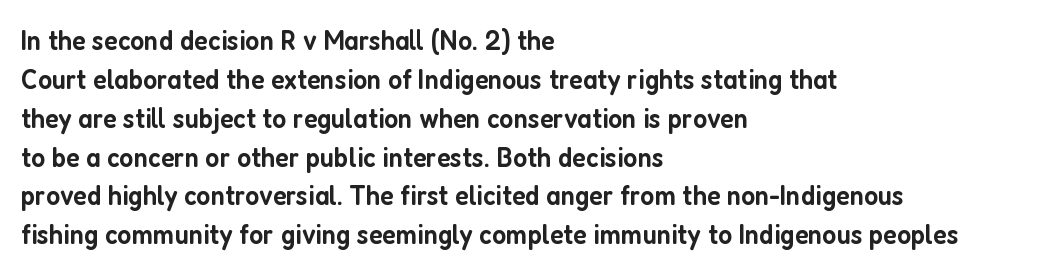
The image shows 29 px semibold, condensed sans-serif type, upright; set left-aligned, normal line spacing (1.34x), normal letter spacing, not underlined; low stroke contrast and a medium x-height.
